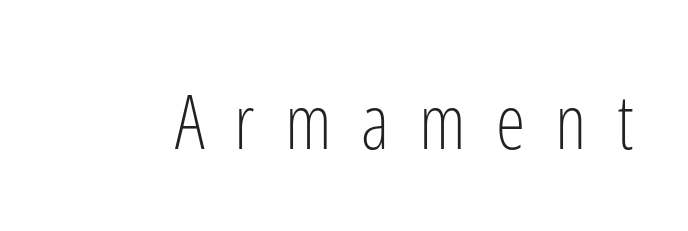
A bare baseline throughout the passage. The lettering stays uniformly vertical, giving the passage a roman look. Counters stay open thanks to moderate or lighter strokes. Spacing between characters has been opened up far beyond the box default.
